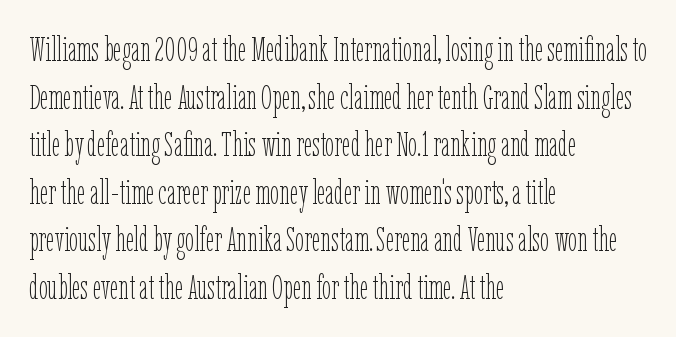
Q: Is the text bold? A: No.
Q: Is the text italic (slanted)? A: No, it is upright.
Q: Is the text underlined? A: No.
Q: How is the paragraph aligned? A: Left-aligned.
Q: Is the spacing between letters normal or unusually wide? A: Normal.
Q: Is the spacing between lines tight, normal or loose? A: Normal.
Q: Width (condensed, normal, or wide)? A: Condensed.
Q: Stroke contrast? A: Low.
Q: x-height? A: Medium.
Q: Monospaced? A: No.
